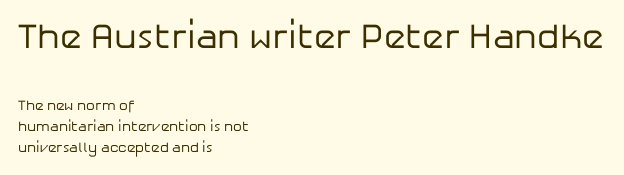
{"serif": "no", "italic": "no", "bold": "no", "weight": "regular", "width": "normal", "stroke_contrast": "low", "x_height": "medium", "monospaced": "no", "underline": "no", "align": "left", "line_spacing": "normal", "line_spacing_ratio": 1.49, "letter_spacing": "normal", "letter_spacing_em": 0.0, "larger_block": "first", "size_ratio": 2.5, "glyph_px": 35}
